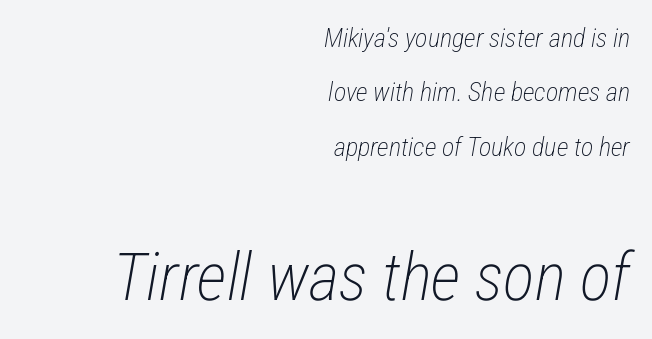
{"italic": "yes", "lean": "right", "slant_degrees": 12, "bold": "no", "weight": "light", "width": "condensed", "stroke_contrast": "low", "x_height": "medium", "monospaced": "no", "underline": "no", "align": "right", "line_spacing": "loose", "line_spacing_ratio": 2.09, "letter_spacing": "normal", "letter_spacing_em": 0.0, "larger_block": "second", "size_ratio": 2.54, "glyph_px": 66}
